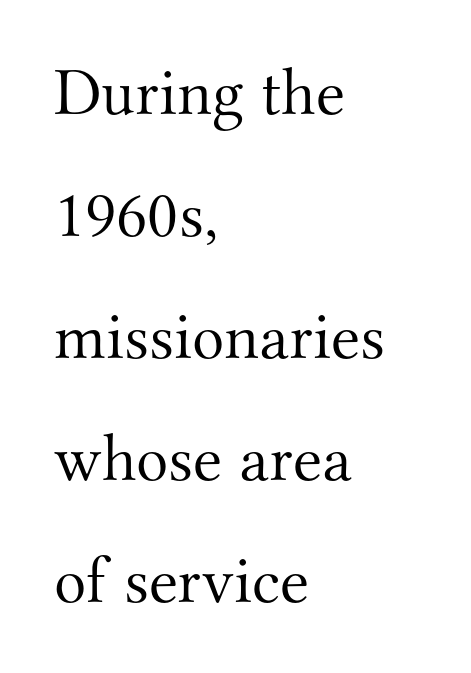
Q: Is the text bold? A: No.
Q: Is the text italic (slanted)? A: No, it is upright.
Q: Is the typeface a serif or a sans-serif typeface? A: Serif.
Q: Is the text underlined? A: No.
Q: How is the paragraph aligned? A: Left-aligned.
Q: Is the spacing between letters normal or unusually wide? A: Normal.
Q: Width (condensed, normal, or wide)? A: Normal.
Q: Stroke contrast? A: Medium.
Q: x-height? A: Small.
Q: Monospaced? A: No.
